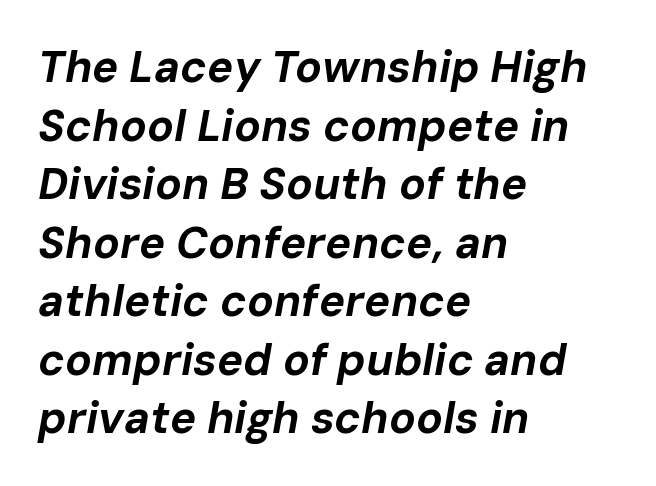
{"italic": "yes", "lean": "right", "slant_degrees": 10, "bold": "yes", "weight": "bold", "width": "normal", "stroke_contrast": "low", "x_height": "medium", "monospaced": "no", "underline": "no", "align": "left", "line_spacing": "normal", "line_spacing_ratio": 1.33, "letter_spacing": "normal", "letter_spacing_em": 0.0, "glyph_px": 44}
